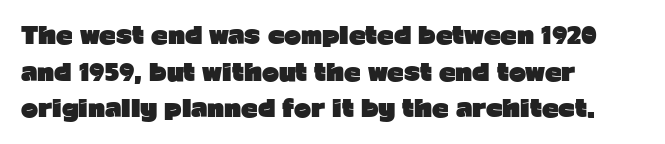
{"italic": "no", "bold": "yes", "underline": "no", "align": "left", "line_spacing": "normal", "line_spacing_ratio": 1.59, "letter_spacing": "normal", "letter_spacing_em": 0.0, "glyph_px": 23}
